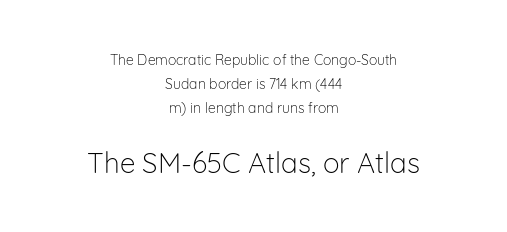
The setting favours the middle, as headings and verse often do. Do the characters align in a grid? No, the font is proportional. Scale increases going downward across the two blocks. Is the type heavy? It reads as light-to-regular instead. The zone under the glyphs is completely vacant.
